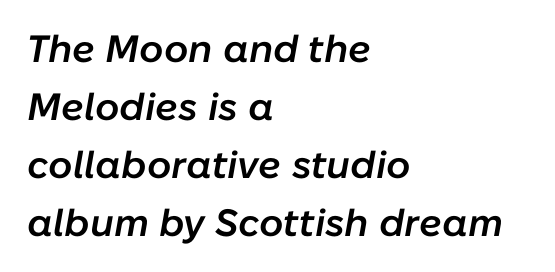
The image shows 38 px semibold type, italic (leaning right); set left-aligned, normal line spacing (1.53x), normal letter spacing, not underlined; low stroke contrast and a medium x-height.
